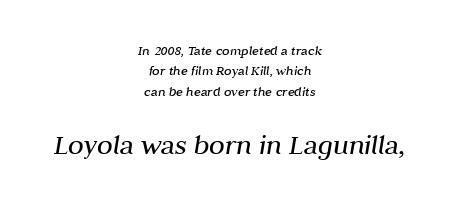
Check under the words: just untouched page. The rows are spaced the way most documents space them. Nothing unusual about the tracking: characters are spaced as the font intends. Do the characters align in a grid? No, the font is proportional. A quiet, ordinary-to-light weight characterises the typeface.
